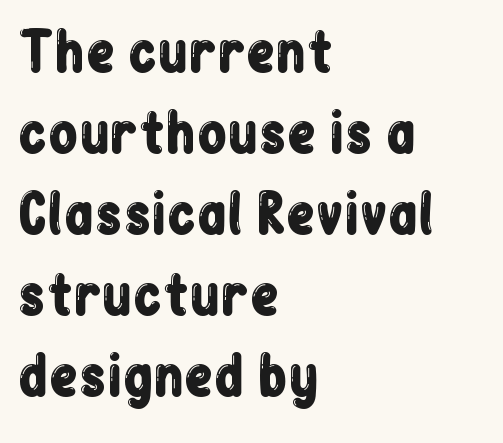
This is the regular roman posture of the typeface. Typographically, this falls in the sans-serif category. There is no visible air inserted between adjacent glyphs. The glyphs are unaccompanied by any horizontal stroke below them. Normally led — the rows are evenly, conventionally spaced. Which margin do the lines hug? The left one — the right edge is uneven.
